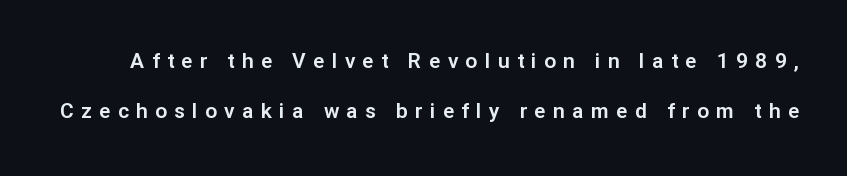
{"italic": "no", "underline": "no", "line_spacing": "loose", "line_spacing_ratio": 2.36, "letter_spacing": "wide", "letter_spacing_em": 0.35, "glyph_px": 21}
